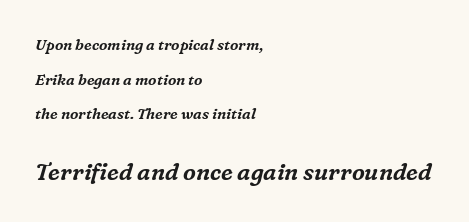
{"italic": "yes", "lean": "right", "slant_degrees": 16, "underline": "no", "align": "left", "line_spacing": "loose", "line_spacing_ratio": 2.31, "letter_spacing": "normal", "letter_spacing_em": 0.0, "larger_block": "second", "size_ratio": 1.53, "glyph_px": 23}
